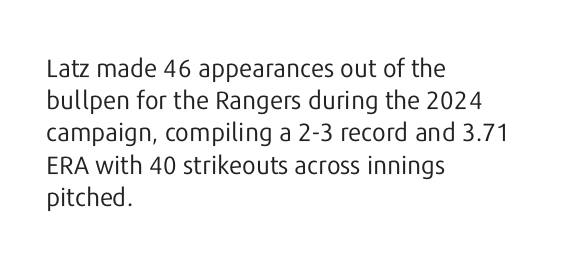
{"italic": "no", "bold": "no", "underline": "no", "align": "left", "line_spacing": "normal", "line_spacing_ratio": 1.29, "letter_spacing": "normal", "letter_spacing_em": 0.0, "glyph_px": 25}
